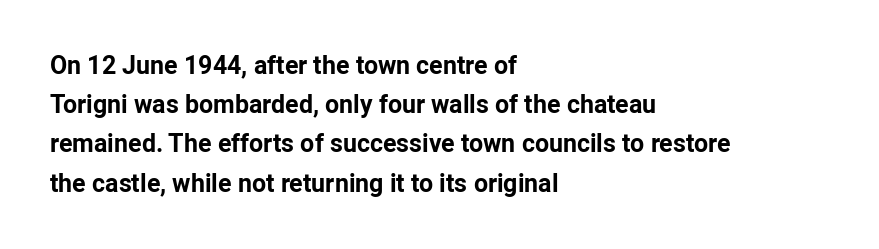
{"italic": "no", "bold": "yes", "underline": "no", "align": "left", "line_spacing": "normal", "line_spacing_ratio": 1.57, "letter_spacing": "normal", "letter_spacing_em": 0.0, "glyph_px": 25}
